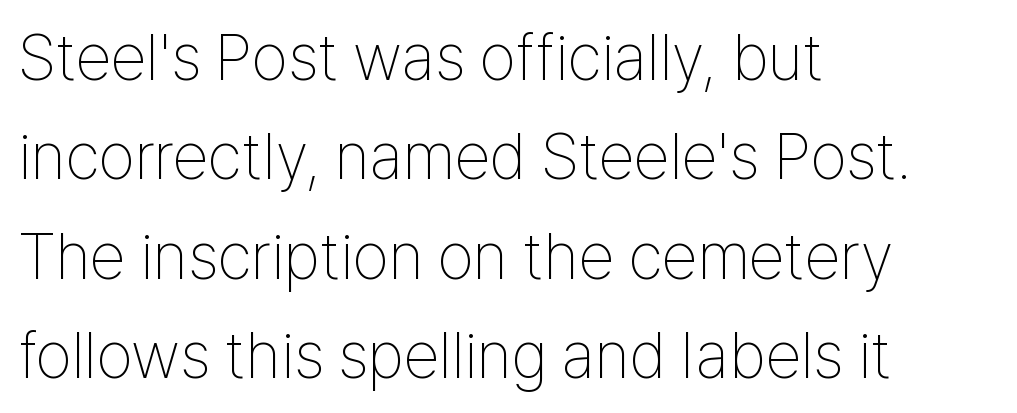
The image shows 65 px thin, condensed sans-serif type, upright; set left-aligned, normal line spacing (1.53x), normal letter spacing, not underlined; low stroke contrast and a medium x-height.
